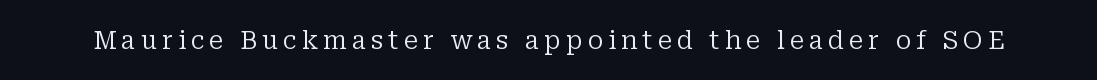
{"italic": "no", "bold": "no", "underline": "no", "glyph_px": 26}
